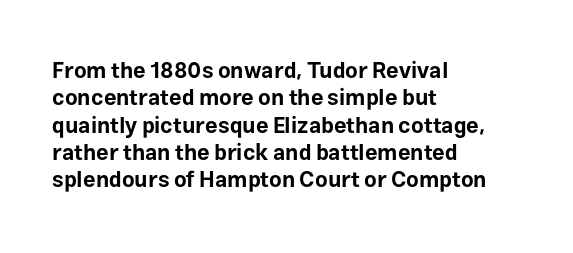
Q: Is the text bold? A: Yes.
Q: Is the text italic (slanted)? A: No, it is upright.
Q: Is the text underlined? A: No.
Q: How is the paragraph aligned? A: Left-aligned.
Q: Is the spacing between letters normal or unusually wide? A: Normal.
